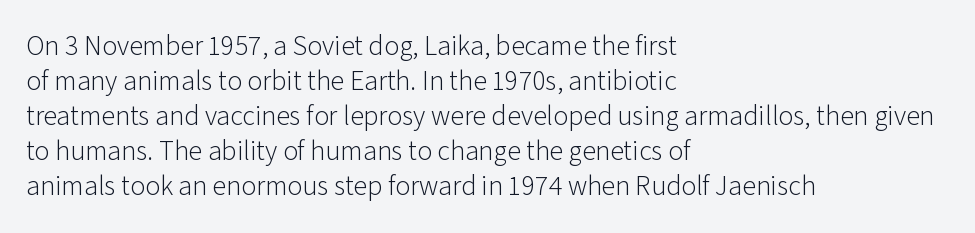
The image shows 28 px light sans-serif type, upright; set left-aligned, normal line spacing (1.25x), normal letter spacing, not underlined; low stroke contrast and a medium x-height.
